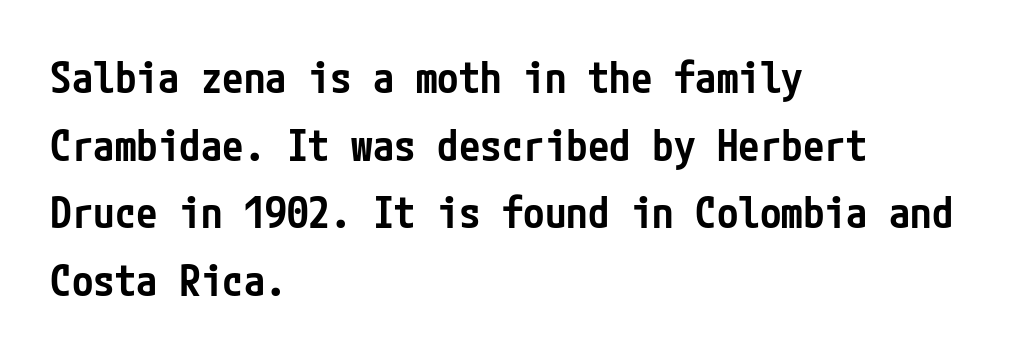
Q: Is the text bold? A: Semi-bold.
Q: Is the text italic (slanted)? A: No, it is upright.
Q: Is the typeface a serif or a sans-serif typeface? A: Sans-serif.
Q: Is the text underlined? A: No.
Q: How is the paragraph aligned? A: Left-aligned.
Q: Is the spacing between letters normal or unusually wide? A: Normal.
Q: Is the spacing between lines tight, normal or loose? A: Normal.
Q: Width (condensed, normal, or wide)? A: Condensed.
Q: Stroke contrast? A: Low.
Q: x-height? A: Medium.
